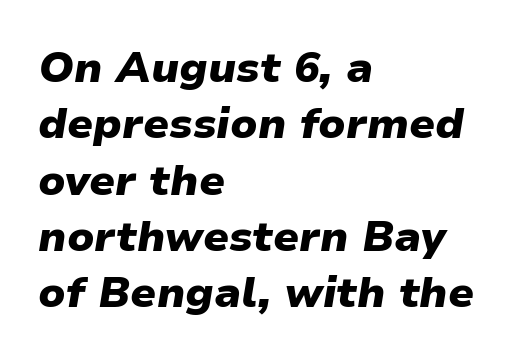
Q: Is the text bold? A: Yes.
Q: Is the text italic (slanted)? A: Yes, it leans right by about 9 degrees.
Q: Is the text underlined? A: No.
Q: How is the paragraph aligned? A: Left-aligned.
Q: Is the spacing between letters normal or unusually wide? A: Normal.
Q: Is the spacing between lines tight, normal or loose? A: Normal.
Q: Width (condensed, normal, or wide)? A: Normal.
Q: Stroke contrast? A: Low.
Q: x-height? A: Medium.
Q: Monospaced? A: No.
